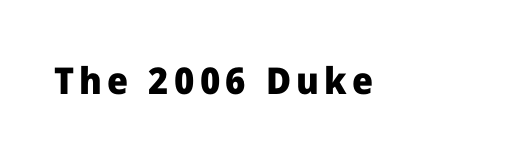
The image shows 37 px heavy sans-serif type, upright; set not underlined; low stroke contrast and a medium x-height.
